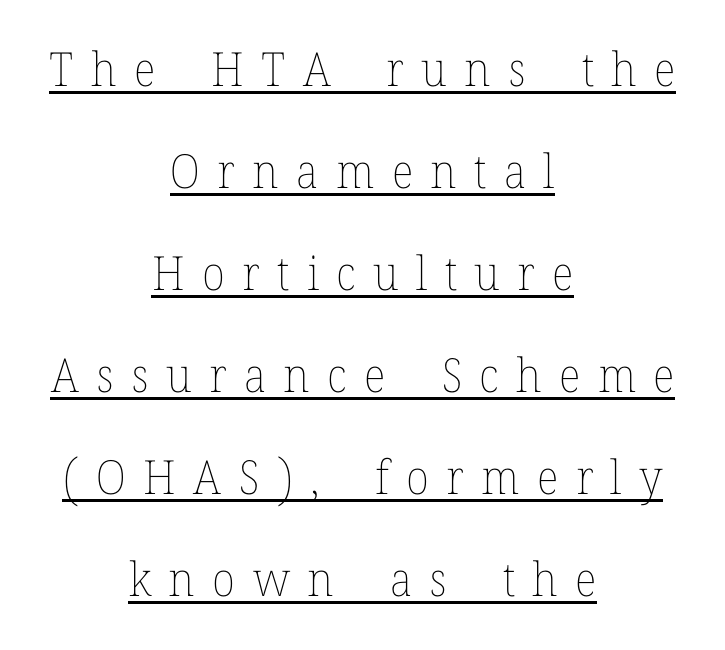
Horizontally, the lines are justified to the midpoint only. Each letter keeps its own natural width here, so spacing adapts to shape. Italic? Not at all — the glyphs are vertical. The horizontal fit of the characters is loose and conspicuously gappy. This reads as an unemphasized weight, regular at the heaviest.
